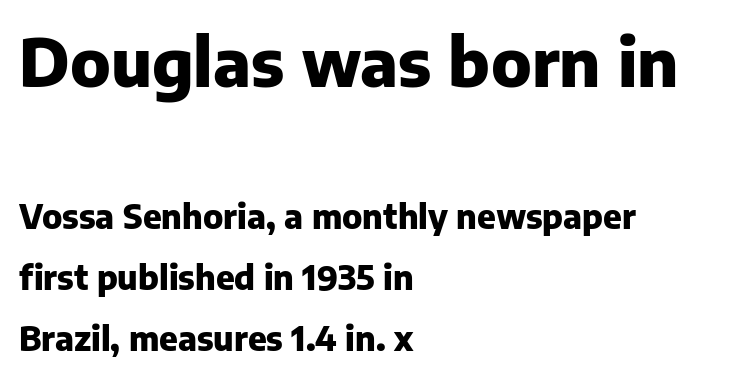
Q: Is the text bold? A: Yes.
Q: Is the text italic (slanted)? A: No, it is upright.
Q: Is the typeface a serif or a sans-serif typeface? A: Sans-serif.
Q: Is the text underlined? A: No.
Q: How is the paragraph aligned? A: Left-aligned.
Q: Is the spacing between letters normal or unusually wide? A: Normal.
Q: Which block of text is set in a larger size, the first (top) or the second (bottom)? A: The first (top) one.
Q: Width (condensed, normal, or wide)? A: Normal.
Q: Stroke contrast? A: Low.
Q: x-height? A: Medium.
Q: Monospaced? A: No.
